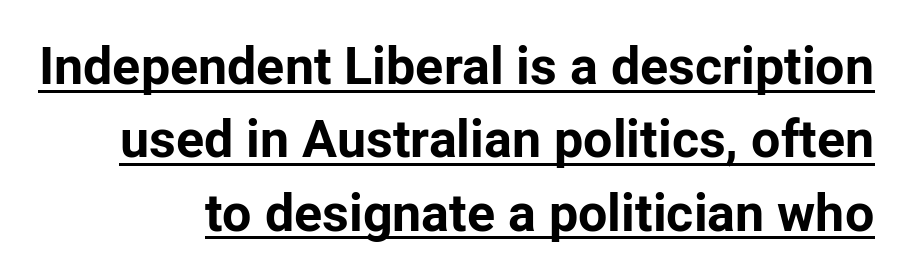
{"serif": "no", "italic": "no", "bold": "yes", "weight": "bold", "width": "normal", "stroke_contrast": "low", "x_height": "medium", "monospaced": "no", "underline": "yes", "align": "right", "line_spacing": "normal", "line_spacing_ratio": 1.41, "letter_spacing": "normal", "letter_spacing_em": 0.0, "glyph_px": 52}
